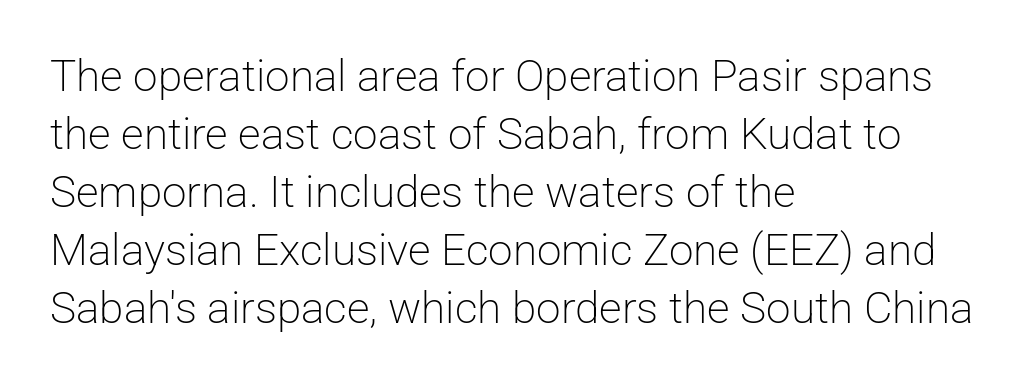
Q: Is the text bold? A: No.
Q: Is the text italic (slanted)? A: No, it is upright.
Q: Is the typeface a serif or a sans-serif typeface? A: Sans-serif.
Q: Is the text underlined? A: No.
Q: How is the paragraph aligned? A: Left-aligned.
Q: Is the spacing between letters normal or unusually wide? A: Normal.
Q: Is the spacing between lines tight, normal or loose? A: Normal.
Q: Width (condensed, normal, or wide)? A: Normal.
Q: Stroke contrast? A: Low.
Q: x-height? A: Medium.
Q: Monospaced? A: No.
